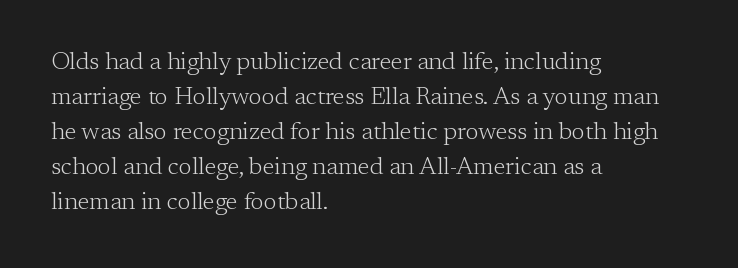
Q: Is the text bold? A: No.
Q: Is the text italic (slanted)? A: No, it is upright.
Q: Is the text underlined? A: No.
Q: How is the paragraph aligned? A: Left-aligned.
Q: Is the spacing between letters normal or unusually wide? A: Normal.
Q: Is the spacing between lines tight, normal or loose? A: Normal.
